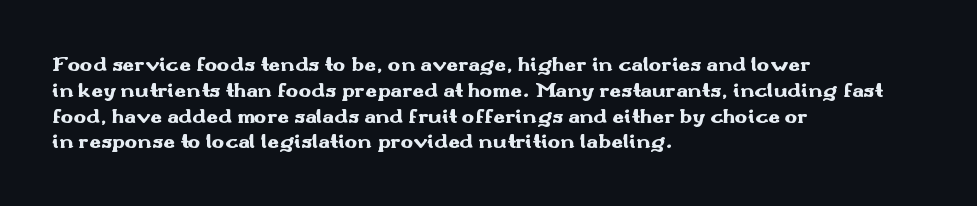
{"italic": "no", "bold": "yes", "underline": "no", "align": "left", "line_spacing_ratio": 1.23, "letter_spacing": "normal", "letter_spacing_em": 0.0, "glyph_px": 21}
